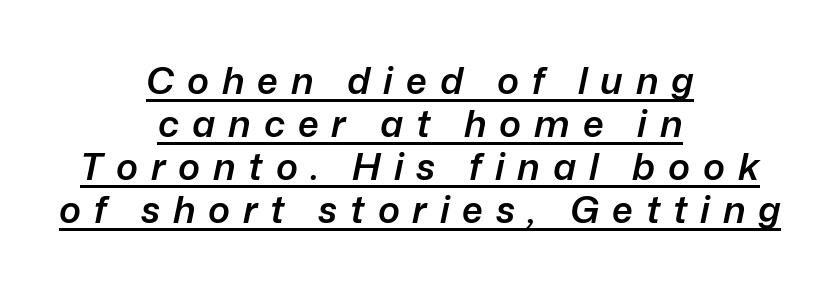
The image shows 37 px semibold type, italic (leaning right); set centered, line spacing 1.16x, unusually wide letter spacing (+0.35 em), underlined; low stroke contrast and a medium x-height.
